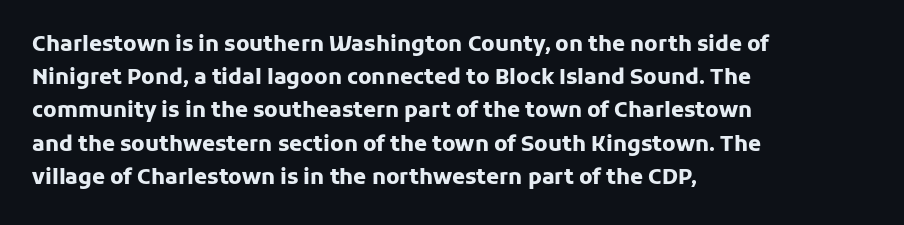
Q: Is the text bold? A: Yes.
Q: Is the text italic (slanted)? A: No, it is upright.
Q: Is the text underlined? A: No.
Q: How is the paragraph aligned? A: Left-aligned.
Q: Is the spacing between letters normal or unusually wide? A: Normal.
Q: Is the spacing between lines tight, normal or loose? A: Normal.
